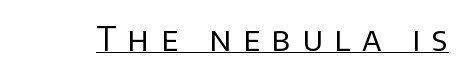
{"serif": "no", "italic": "no", "bold": "no", "weight": "regular", "width": "normal", "stroke_contrast": "low", "x_height": "large", "monospaced": "no", "underline": "yes", "letter_spacing": "wide", "letter_spacing_em": 0.35, "glyph_px": 33}
